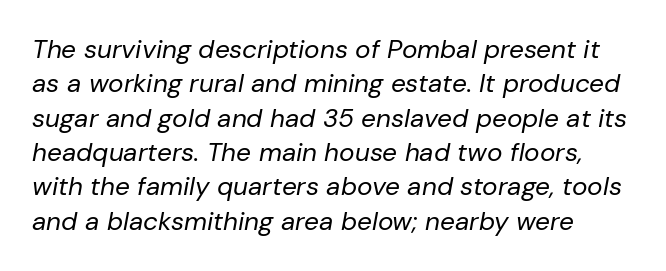
{"italic": "yes", "lean": "right", "slant_degrees": 10, "bold": "no", "underline": "no", "align": "left", "line_spacing": "normal", "line_spacing_ratio": 1.32, "letter_spacing": "normal", "letter_spacing_em": 0.0, "glyph_px": 26}
